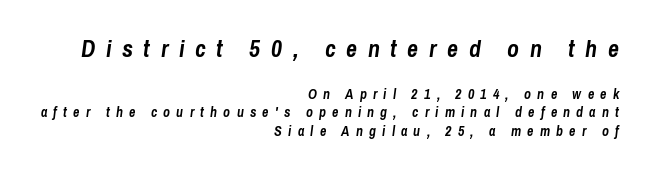
Q: Is the text bold? A: Yes.
Q: Is the text italic (slanted)? A: Yes, it leans right by about 8 degrees.
Q: Is the text underlined? A: No.
Q: How is the paragraph aligned? A: Right-aligned.
Q: Is the spacing between letters normal or unusually wide? A: Unusually wide.
Q: Is the spacing between lines tight, normal or loose? A: Normal.
Q: Which block of text is set in a larger size, the first (top) or the second (bottom)? A: The first (top) one.
